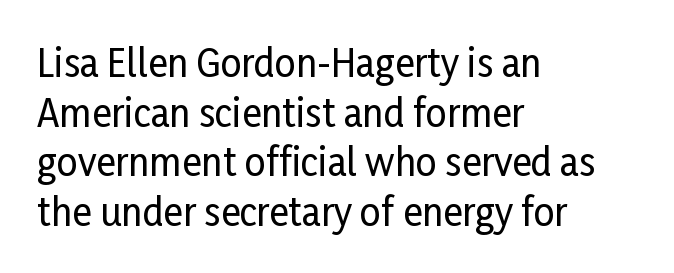
{"serif": "no", "italic": "no", "width": "condensed", "stroke_contrast": "low", "x_height": "medium", "monospaced": "no", "underline": "no", "align": "left", "line_spacing": "normal", "line_spacing_ratio": 1.34, "letter_spacing": "normal", "letter_spacing_em": 0.0, "glyph_px": 37}
